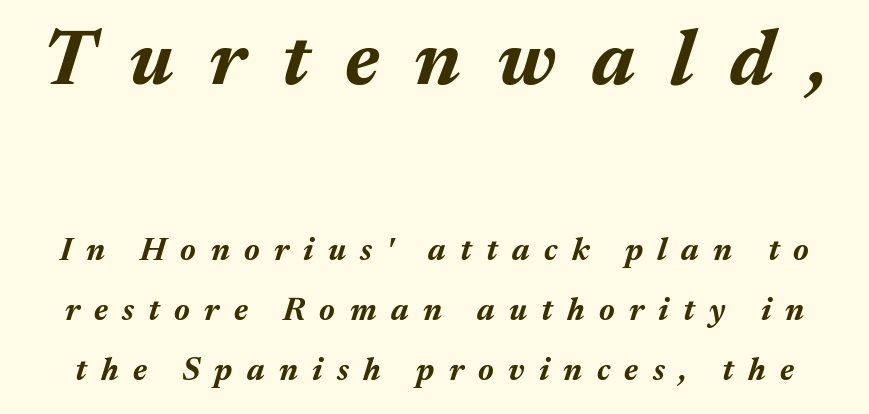
{"italic": "yes", "lean": "right", "slant_degrees": 17, "bold": "yes", "weight": "bold", "width": "normal", "stroke_contrast": "medium", "x_height": "medium", "monospaced": "no", "underline": "no", "line_spacing_ratio": 1.87, "letter_spacing": "wide", "letter_spacing_em": 0.45, "larger_block": "first", "size_ratio": 2.47, "glyph_px": 79}
